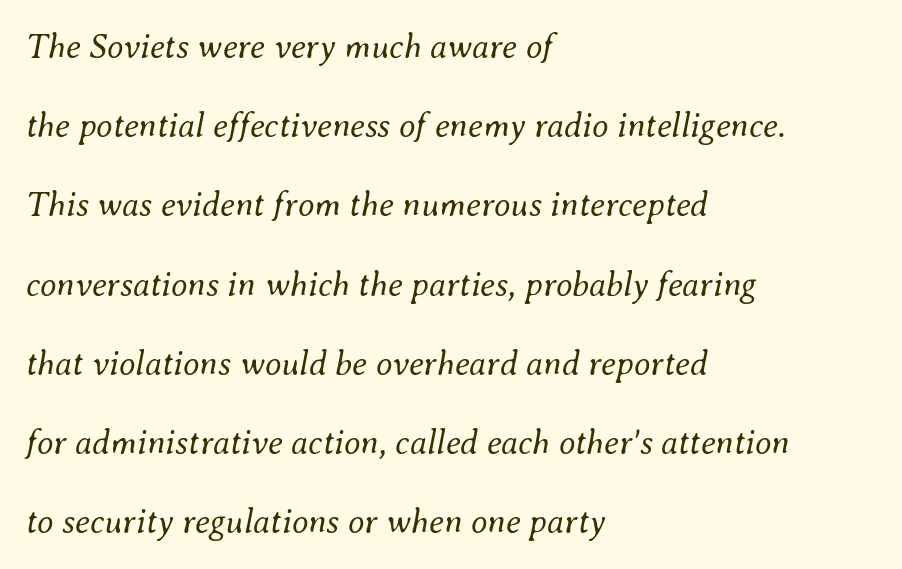
Q: Is the text bold? A: No.
Q: Is the text italic (slanted)? A: Yes, it leans right by about 8 degrees.
Q: Is the text underlined? A: No.
Q: How is the paragraph aligned? A: Left-aligned.
Q: Is the spacing between letters normal or unusually wide? A: Normal.
Q: Is the spacing between lines tight, normal or loose? A: Loose.
Q: Width (condensed, normal, or wide)? A: Normal.
Q: Stroke contrast? A: Medium.
Q: x-height? A: Small.
Q: Monospaced? A: No.
